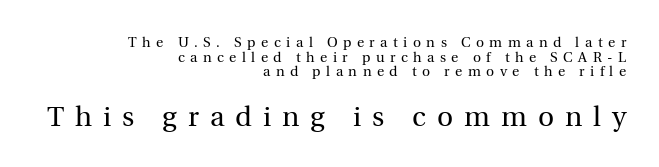
The image shows 28 px regular-weight serif type, upright; set right-aligned, tight line spacing (1.05x), unusually wide letter spacing (+0.39 em), not underlined; the second (bottom) block is 2.0x larger; a medium x-height.
